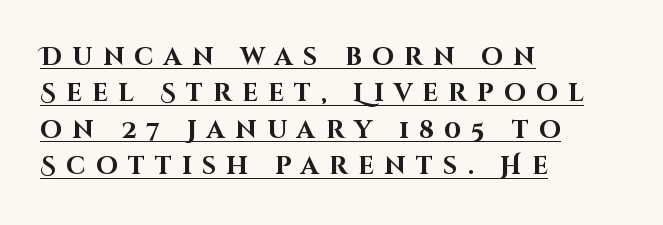
{"italic": "no", "bold": "yes", "underline": "yes", "align": "left", "line_spacing": "normal", "line_spacing_ratio": 1.46, "letter_spacing": "wide", "letter_spacing_em": 0.41, "glyph_px": 25}
